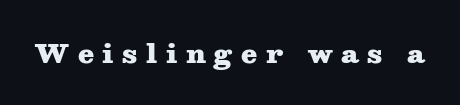
{"italic": "no", "bold": "yes", "underline": "no", "letter_spacing": "wide", "letter_spacing_em": 0.33, "glyph_px": 26}
